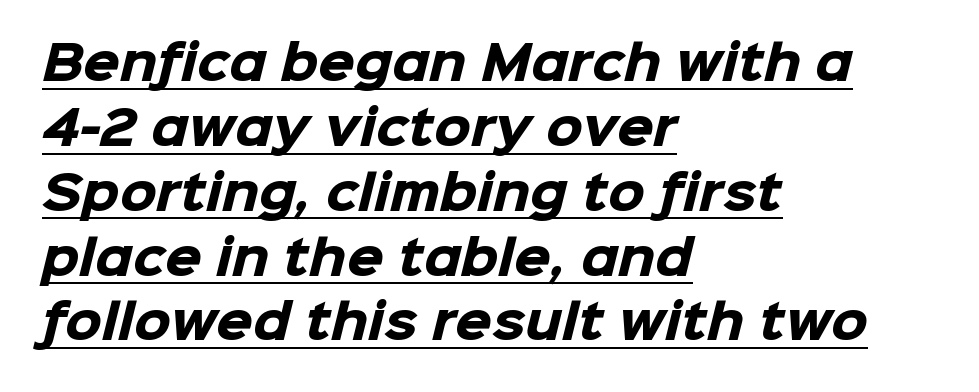
Look at the bottom of the vertical strokes: they stop flat, with no serifs. Whoever set this chose a conventional vertical rhythm. The rendering uses natural spacing where letterforms have individual widths. The specimen includes a rule beneath the text block's lines. Short note: letters normally spaced. A classic flush-left, rag-right setting is used for this passage.
